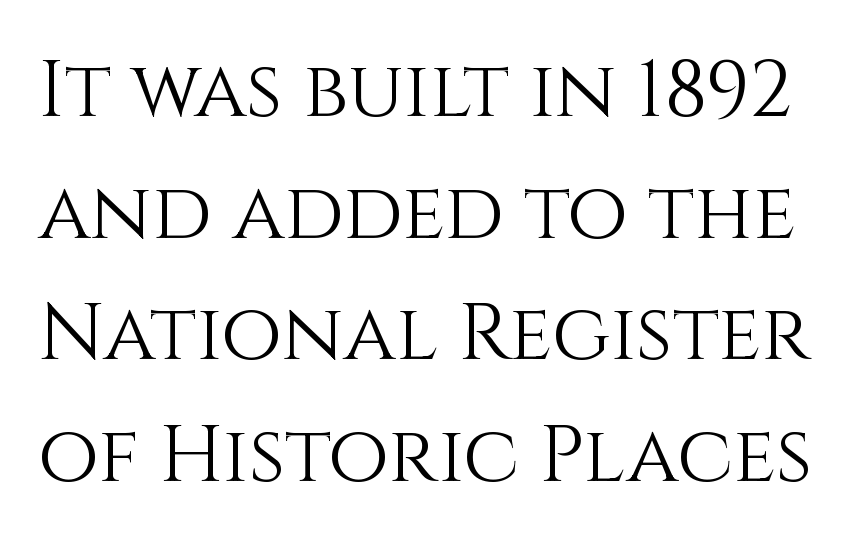
{"italic": "no", "bold": "no", "weight": "light", "width": "normal", "stroke_contrast": "medium", "x_height": "large", "monospaced": "no", "underline": "no", "line_spacing": "normal", "line_spacing_ratio": 1.54, "letter_spacing": "normal", "letter_spacing_em": 0.0, "glyph_px": 79}
